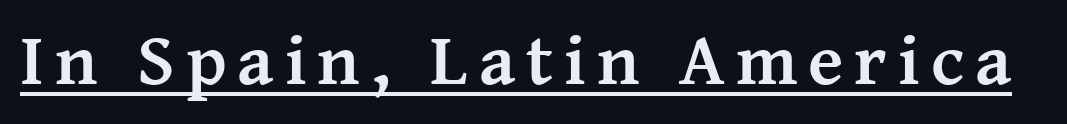
The image shows 73 px semibold serif type, upright; set underlined; medium stroke contrast and a medium x-height.
